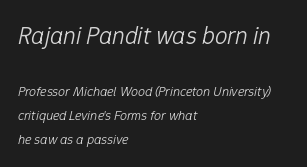
{"italic": "yes", "lean": "right", "slant_degrees": 12, "bold": "no", "underline": "no", "align": "left", "line_spacing_ratio": 1.71, "letter_spacing": "normal", "letter_spacing_em": 0.0, "larger_block": "first", "size_ratio": 1.79, "glyph_px": 25}
